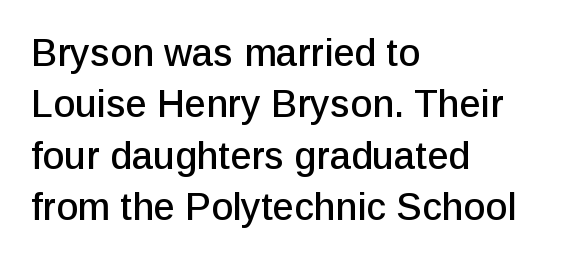
The image shows 38 px sans-serif type, upright; set left-aligned, normal line spacing (1.35x), normal letter spacing, not underlined; low stroke contrast and a medium x-height.
